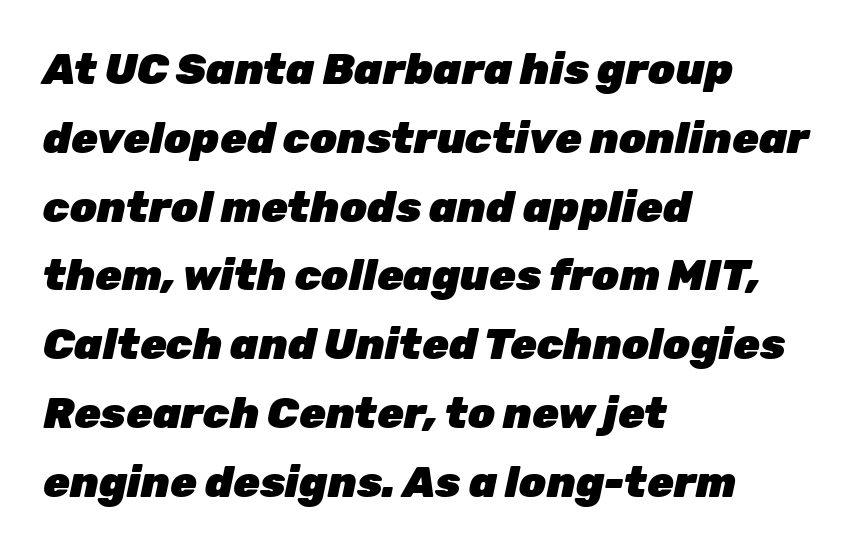
No extra tracking has been applied to these lines. Left-aligned paragraph, ragged on the right. As a designer I'd log this as weight 700, bold. Each new line begins a customary step beneath the previous one. Words float on clear page, feet unadorned. The whole block is typeset with a tilt.
